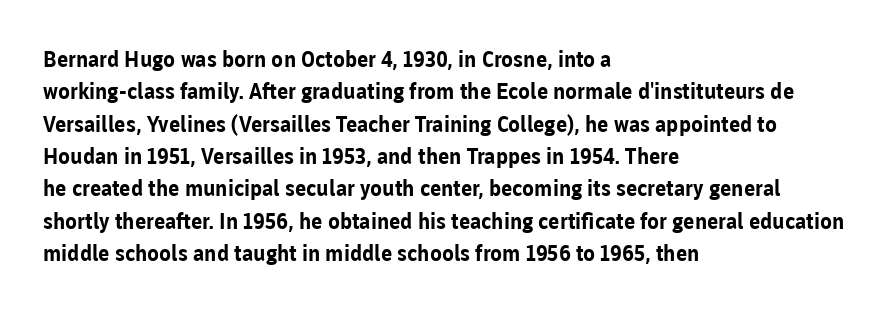
{"italic": "no", "bold": "yes", "underline": "no", "align": "left", "line_spacing": "normal", "line_spacing_ratio": 1.47, "letter_spacing": "normal", "letter_spacing_em": 0.0, "glyph_px": 22}
